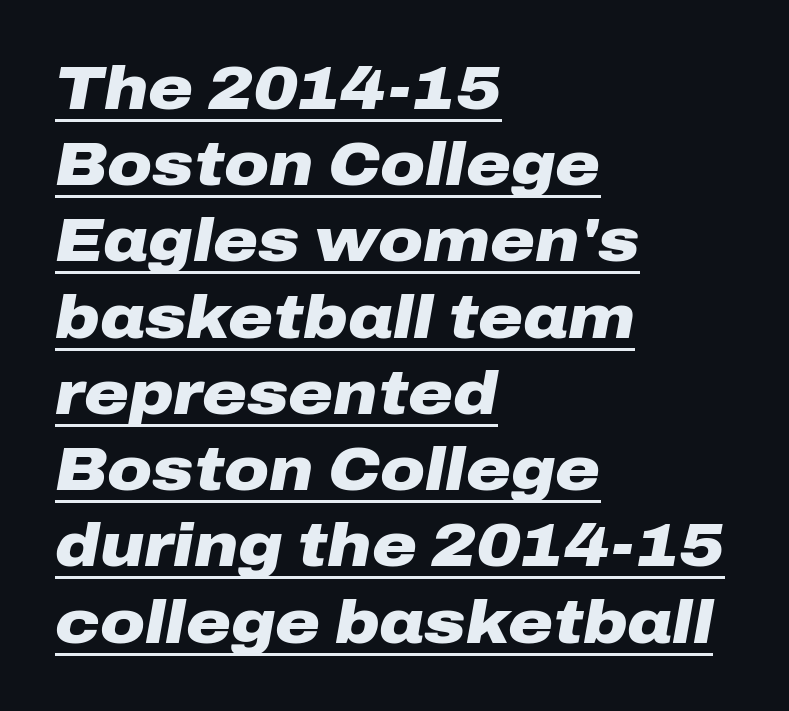
Quick note: underline on. The font is running at its bold setting. A typesetter would mark this as italic. Words appear dense and cohesive because spacing is normal.
